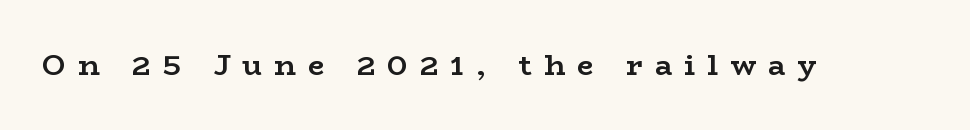
Proportional: the letters do not fall into vertical columns. Rule under the text: the space is simply empty. The type sits square on the baseline with zero lean. Note: serifs present on the glyphs. The tracking jumps out immediately: characters are airy and widely separated.
